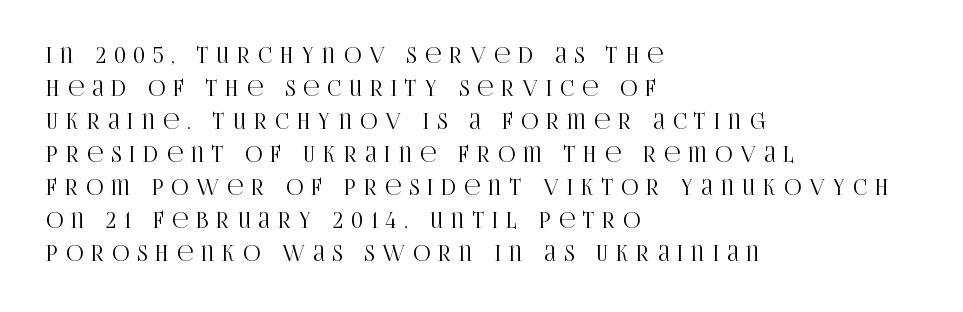
The image shows 21 px text type, upright; set left-aligned, normal line spacing (1.57x), unusually wide letter spacing (+0.39 em), not underlined.
